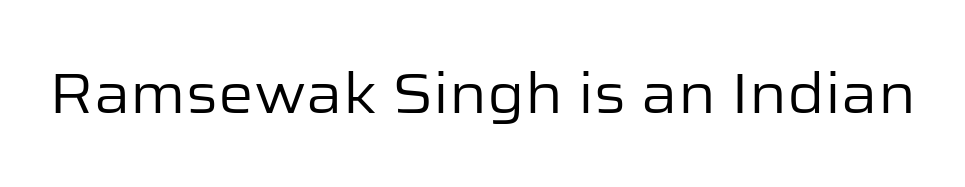
Q: Is the text bold? A: No.
Q: Is the text italic (slanted)? A: No, it is upright.
Q: Is the typeface a serif or a sans-serif typeface? A: Sans-serif.
Q: Is the text underlined? A: No.
Q: Is the spacing between letters normal or unusually wide? A: Normal.
Q: Width (condensed, normal, or wide)? A: Normal.
Q: Stroke contrast? A: Low.
Q: x-height? A: Medium.
Q: Monospaced? A: No.
